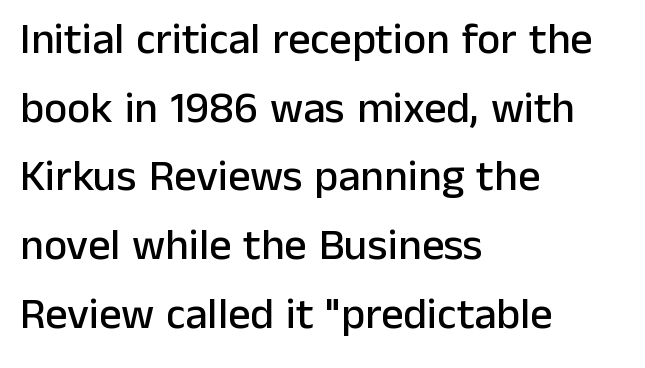
{"serif": "no", "italic": "no", "width": "normal", "stroke_contrast": "low", "x_height": "medium", "monospaced": "no", "underline": "no", "align": "left", "line_spacing": "normal", "line_spacing_ratio": 1.56, "letter_spacing": "normal", "letter_spacing_em": 0.0, "glyph_px": 44}
